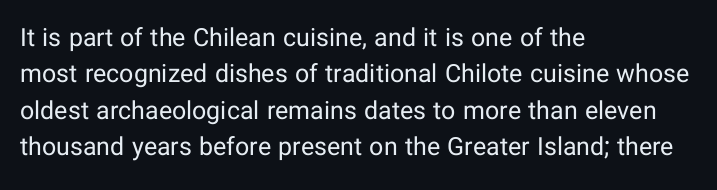
In terms of posture, this sample is upright. The passage shown has conventional tracking throughout. The zone under the glyphs is completely vacant. The lines are quadded left. These glyphs show unthickened strokes, regular width or finer. Rows of type keep a routine distance in the vertical direction.
